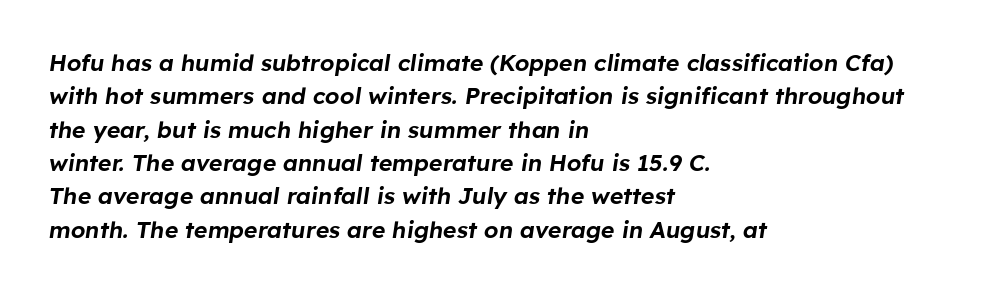
The face used here is rendered with its standard letterfit. A clean baseline with only descenders dipping below it. Caption: multi-line text, flush left, ragged right. Compared with ordinary roman type, these characters are visibly tilted. Vertical spacing — default.
